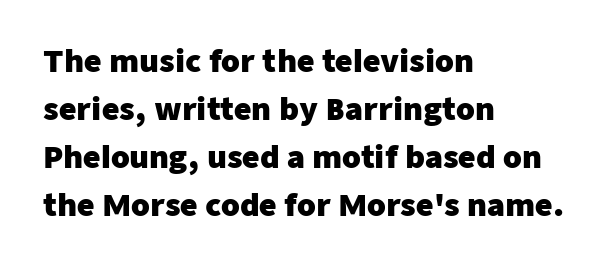
Q: Is the text bold? A: Yes.
Q: Is the text italic (slanted)? A: No, it is upright.
Q: Is the typeface a serif or a sans-serif typeface? A: Sans-serif.
Q: Is the text underlined? A: No.
Q: How is the paragraph aligned? A: Left-aligned.
Q: Is the spacing between letters normal or unusually wide? A: Normal.
Q: Is the spacing between lines tight, normal or loose? A: Normal.
Q: Width (condensed, normal, or wide)? A: Normal.
Q: Stroke contrast? A: Low.
Q: x-height? A: Medium.
Q: Monospaced? A: No.
